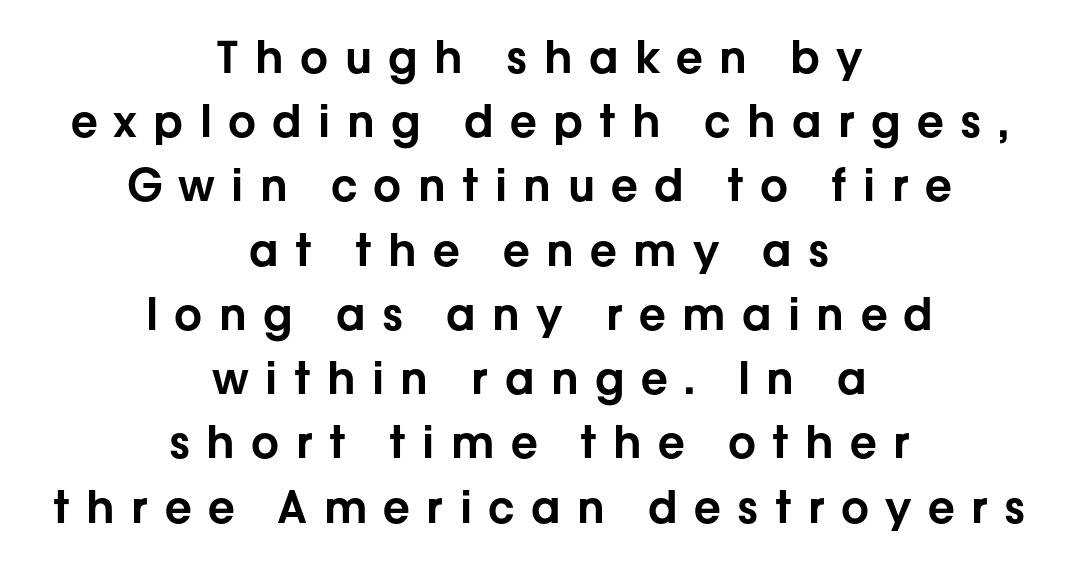
Q: Is the text italic (slanted)? A: No, it is upright.
Q: Is the typeface a serif or a sans-serif typeface? A: Sans-serif.
Q: Is the text underlined? A: No.
Q: How is the paragraph aligned? A: Centered.
Q: Is the spacing between letters normal or unusually wide? A: Unusually wide.
Q: Is the spacing between lines tight, normal or loose? A: Normal.
Q: Width (condensed, normal, or wide)? A: Normal.
Q: Stroke contrast? A: Low.
Q: x-height? A: Medium.
Q: Monospaced? A: No.
